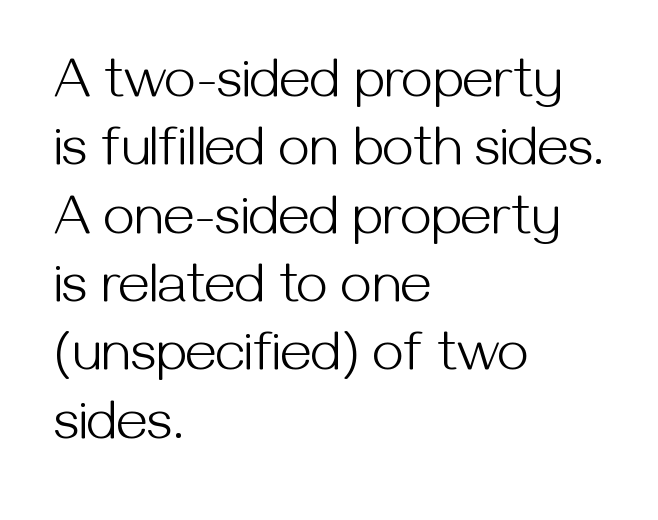
{"serif": "no", "italic": "no", "bold": "no", "weight": "light", "width": "normal", "stroke_contrast": "medium", "x_height": "medium", "monospaced": "no", "underline": "no", "align": "left", "line_spacing_ratio": 1.22, "letter_spacing": "normal", "letter_spacing_em": 0.0, "glyph_px": 56}
